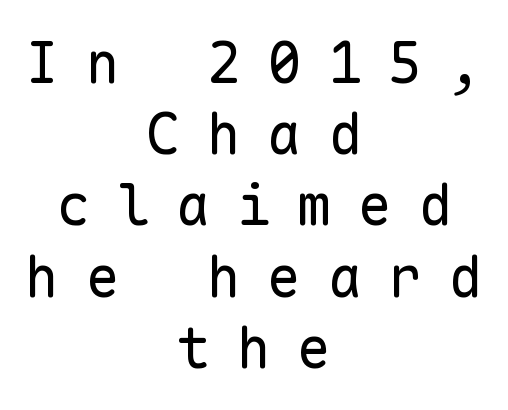
Q: Is the text bold? A: No.
Q: Is the text italic (slanted)? A: No, it is upright.
Q: Is the typeface a serif or a sans-serif typeface? A: Sans-serif.
Q: Is the text underlined? A: No.
Q: How is the paragraph aligned? A: Centered.
Q: Is the spacing between letters normal or unusually wide? A: Unusually wide.
Q: Is the spacing between lines tight, normal or loose? A: Normal.
Q: Width (condensed, normal, or wide)? A: Normal.
Q: Stroke contrast? A: Low.
Q: x-height? A: Medium.
Q: Monospaced? A: Yes.
